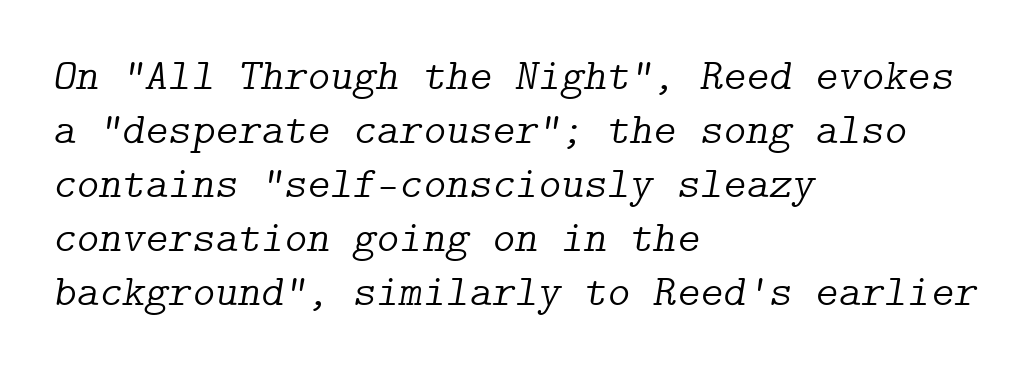
Underline: absent. Note: serifs present on the glyphs. The passage shown leans; its letterforms are oblique. Students, note that the glyphs here touch the page at normal intervals.
